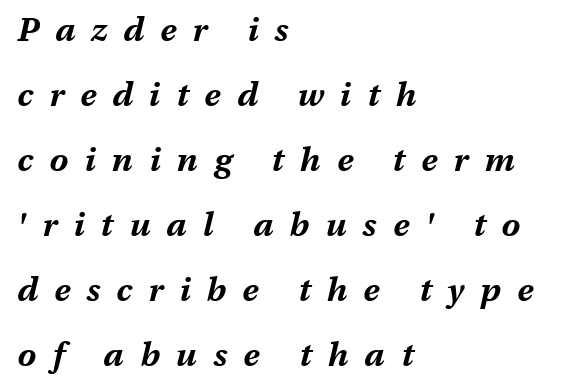
Q: Is the text bold? A: Yes.
Q: Is the text italic (slanted)? A: Yes, it leans right by about 13 degrees.
Q: Is the text underlined? A: No.
Q: How is the paragraph aligned? A: Left-aligned.
Q: Is the spacing between letters normal or unusually wide? A: Unusually wide.
Q: Is the spacing between lines tight, normal or loose? A: Loose.
Q: Width (condensed, normal, or wide)? A: Normal.
Q: Stroke contrast? A: Medium.
Q: x-height? A: Medium.
Q: Monospaced? A: No.
